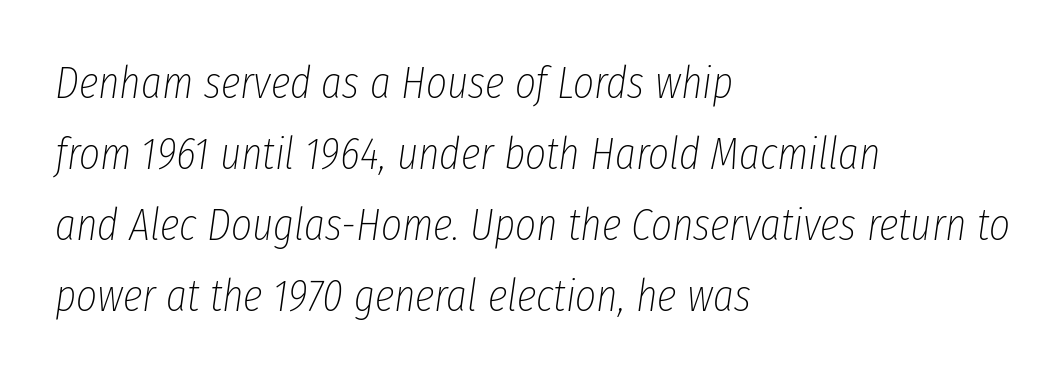
Teacher's note: observe the even left margin — that is flush-left alignment. The line-height multiplier appears to be the usual default. A light-to-regular cut is what we see here. Here the designer chose a conventional face with non-uniform glyph widths.
